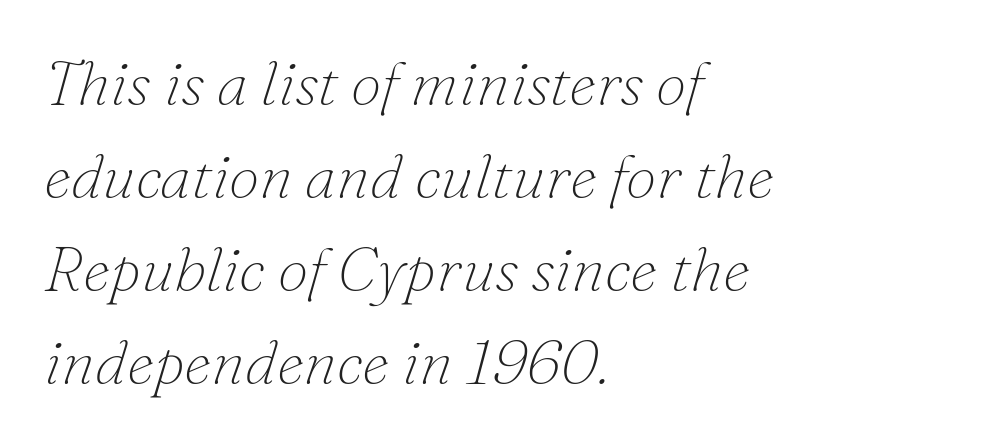
{"serif": "yes", "italic": "yes", "lean": "right", "slant_degrees": 16, "bold": "no", "weight": "thin", "width": "normal", "stroke_contrast": "low", "x_height": "small", "monospaced": "no", "underline": "no", "align": "left", "line_spacing": "normal", "line_spacing_ratio": 1.5, "letter_spacing": "normal", "letter_spacing_em": 0.0, "glyph_px": 62}
